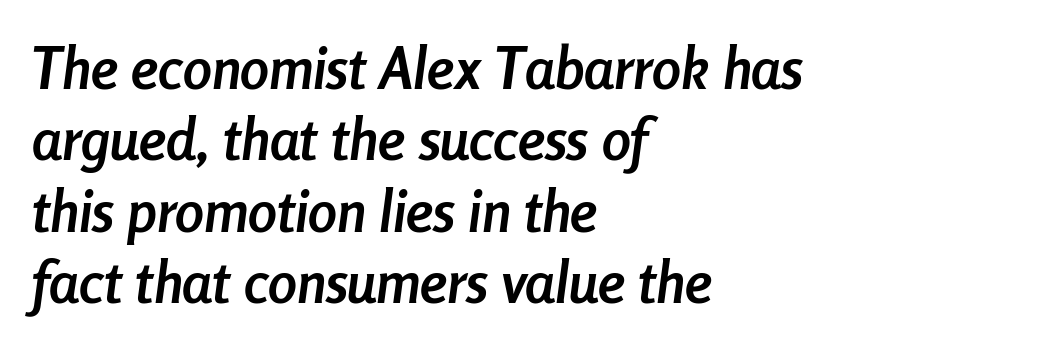
Q: Is the text bold? A: Yes.
Q: Is the text italic (slanted)? A: Yes, it leans right by about 8 degrees.
Q: Is the text underlined? A: No.
Q: How is the paragraph aligned? A: Left-aligned.
Q: Is the spacing between letters normal or unusually wide? A: Normal.
Q: Width (condensed, normal, or wide)? A: Condensed.
Q: Stroke contrast? A: Low.
Q: x-height? A: Medium.
Q: Monospaced? A: No.
